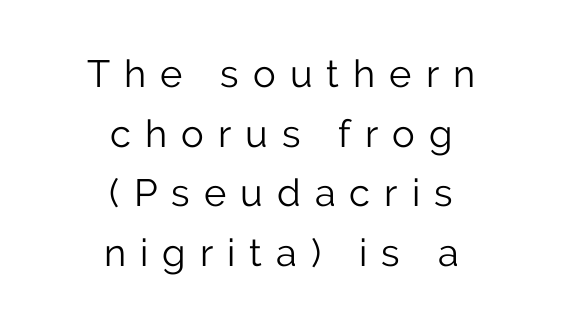
You could only call the tracking loose — the letters float apart. A typesetter would mark this as roman, not italic. Horizontally, the lines are justified to the midpoint only. If you measured baseline to baseline, you'd find a middling distance.
